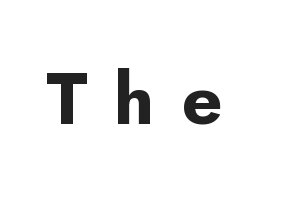
{"serif": "no", "italic": "no", "bold": "yes", "weight": "bold", "width": "normal", "stroke_contrast": "low", "x_height": "small", "monospaced": "no", "underline": "no", "letter_spacing": "wide", "letter_spacing_em": 0.38, "glyph_px": 72}
